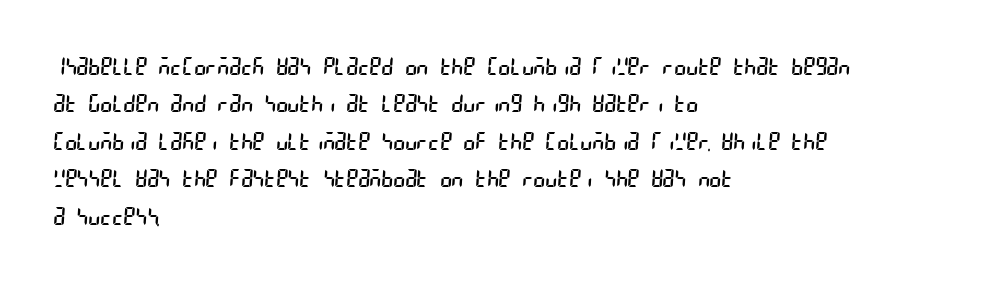
The image shows 25 px text type; set left-aligned, normal line spacing (1.5x), normal letter spacing, not underlined.
